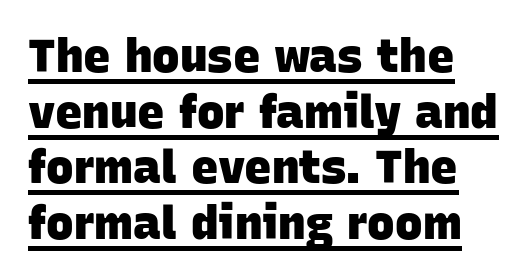
The image shows 46 px heavy sans-serif type; set left-aligned, line spacing 1.21x, normal letter spacing, underlined; low stroke contrast and a large x-height.
